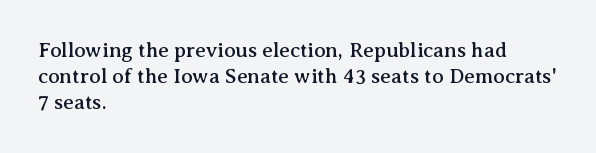
{"italic": "no", "underline": "no", "align": "left", "line_spacing_ratio": 1.24, "letter_spacing": "normal", "letter_spacing_em": 0.0, "glyph_px": 21}
